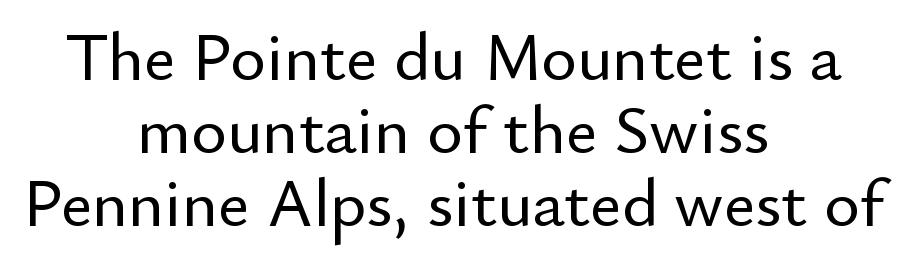
The image shows 68 px sans-serif type, upright; set centered, tight line spacing (1.07x), normal letter spacing, not underlined; low stroke contrast and a small x-height.
